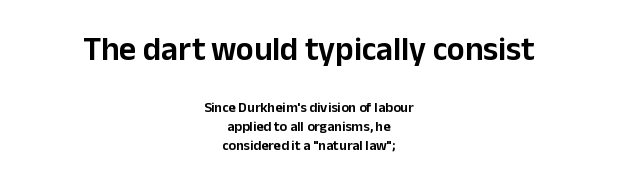
The image shows 33 px sans-serif type, upright; set centered, normal line spacing (1.35x), normal letter spacing, not underlined; the first (top) block is 2.36x larger; low stroke contrast and a medium x-height.
